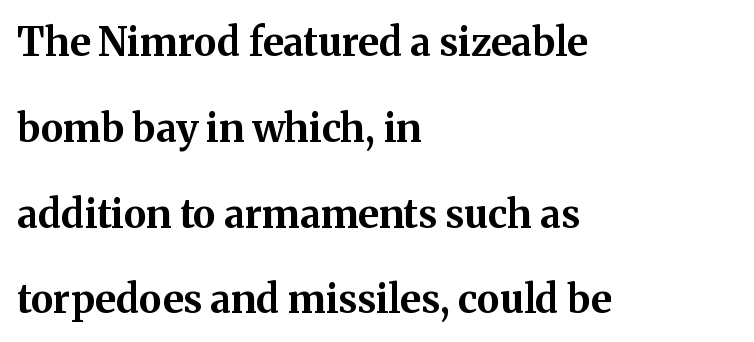
Look at the tracking — it's just the regular setting, nothing added. This sample uses an upright cut, with every glyph sitting square on the baseline. Short and long lines alike share a common starting point at left. What's the leading like? Stretched, with rows far apart. The passage shown is typed in a proportional face where columns would drift. Does the weight exceed regular? Yes, all the way to bold.
